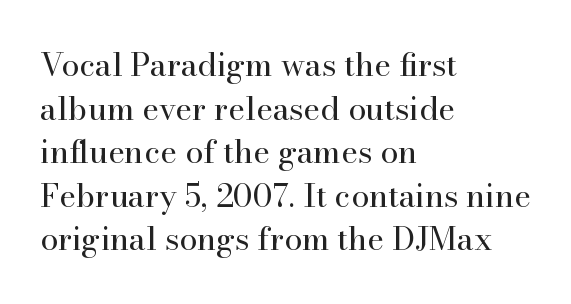
Q: Is the text bold? A: No.
Q: Is the text italic (slanted)? A: No, it is upright.
Q: Is the typeface a serif or a sans-serif typeface? A: Serif.
Q: Is the text underlined? A: No.
Q: How is the paragraph aligned? A: Left-aligned.
Q: Is the spacing between letters normal or unusually wide? A: Normal.
Q: Is the spacing between lines tight, normal or loose? A: Normal.
Q: Width (condensed, normal, or wide)? A: Normal.
Q: Stroke contrast? A: High.
Q: x-height? A: Small.
Q: Monospaced? A: No.
